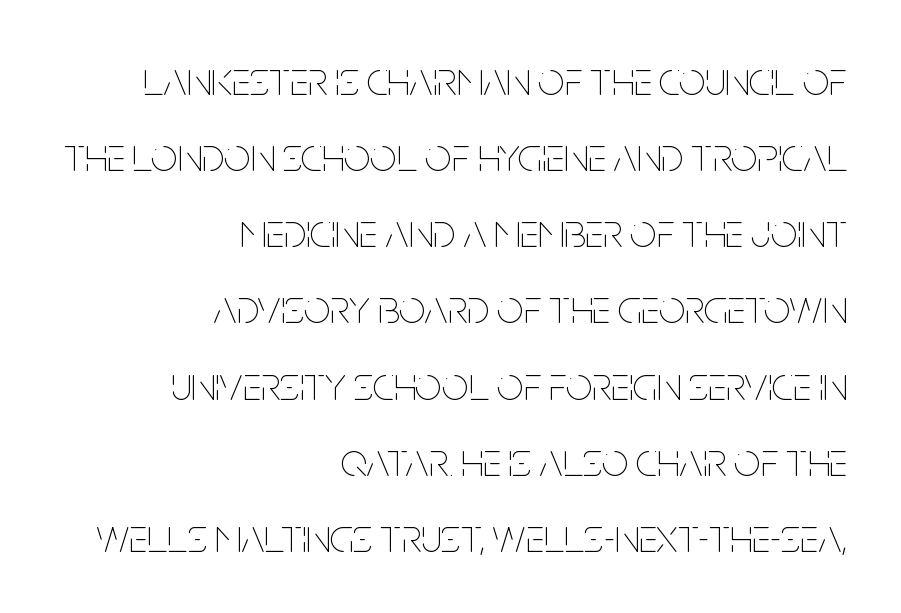
The typeface has the unassuming heft of standard copy or less. Line endings align vertically; line beginnings do not. You can tell it's not italic because the verticals are truly vertical. In terms of letterspacing, this is plain default setting. This sample keeps an unexceptional amount of space between lines.
